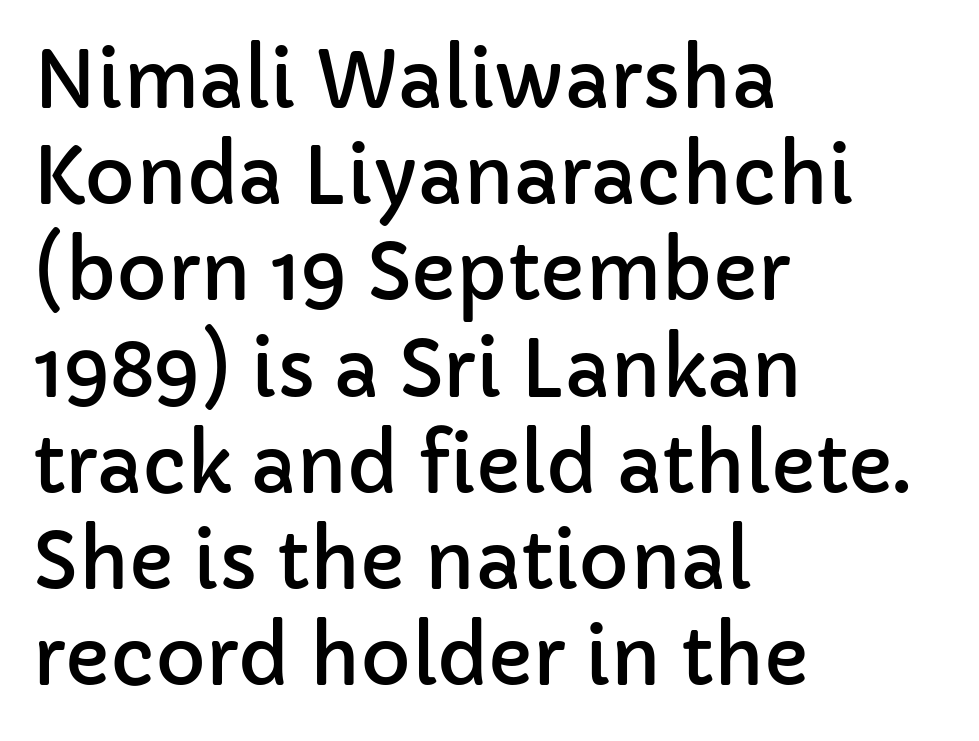
Q: Is the text italic (slanted)? A: No, it is upright.
Q: Is the typeface a serif or a sans-serif typeface? A: Sans-serif.
Q: Is the text underlined? A: No.
Q: How is the paragraph aligned? A: Left-aligned.
Q: Is the spacing between letters normal or unusually wide? A: Normal.
Q: Is the spacing between lines tight, normal or loose? A: Normal.
Q: Width (condensed, normal, or wide)? A: Normal.
Q: Stroke contrast? A: Low.
Q: x-height? A: Medium.
Q: Monospaced? A: No.
